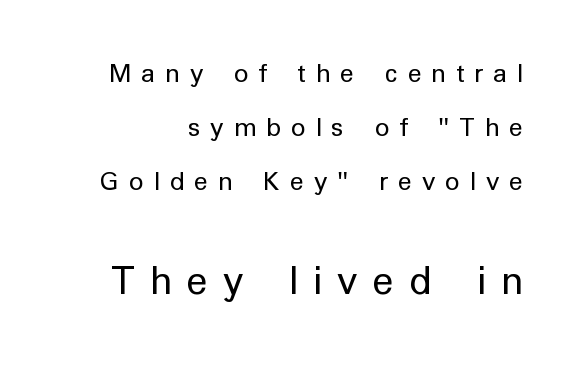
The image shows 44 px regular-weight sans-serif type, upright; set line spacing 1.86x, unusually wide letter spacing (+0.34 em), not underlined; the second (bottom) block is 1.52x larger; low stroke contrast and a medium x-height.
